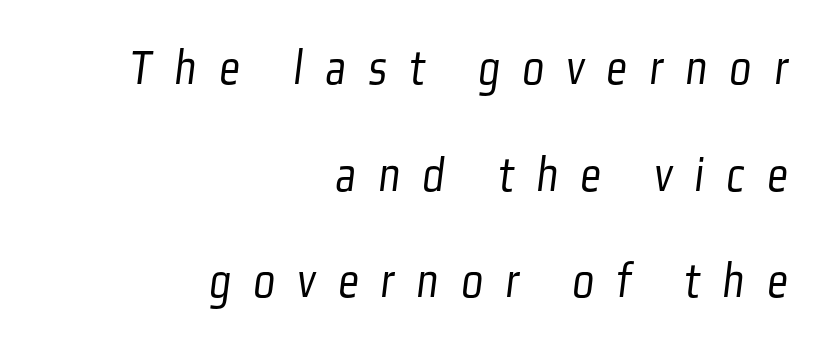
If you drew a ruler down the right edge, every line would touch it. The face used here is proportionally spaced, like ordinary book or web type. To sum up the face: it is a sans, with no serifs. The line texture is sparse and dotted thanks to wide tracking. The area under the type is left untouched. Heft: none added — not bold.
